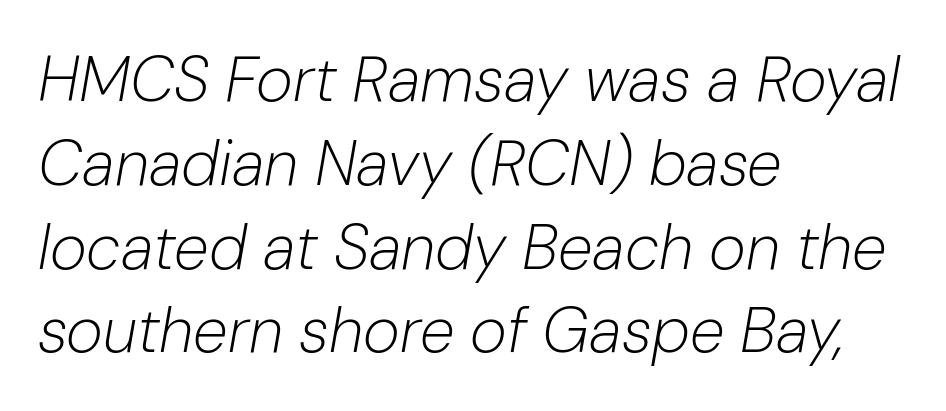
{"italic": "yes", "lean": "right", "slant_degrees": 10, "bold": "no", "weight": "light", "width": "normal", "stroke_contrast": "low", "x_height": "medium", "monospaced": "no", "underline": "no", "align": "left", "line_spacing": "normal", "line_spacing_ratio": 1.33, "letter_spacing": "normal", "letter_spacing_em": 0.0, "glyph_px": 63}
